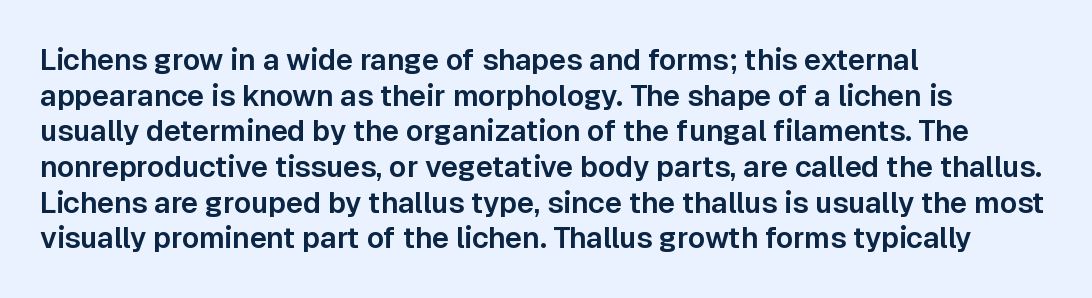
{"serif": "no", "italic": "no", "width": "normal", "stroke_contrast": "low", "x_height": "medium", "monospaced": "no", "underline": "no", "align": "left", "line_spacing_ratio": 1.23, "letter_spacing": "normal", "letter_spacing_em": 0.0, "glyph_px": 29}
